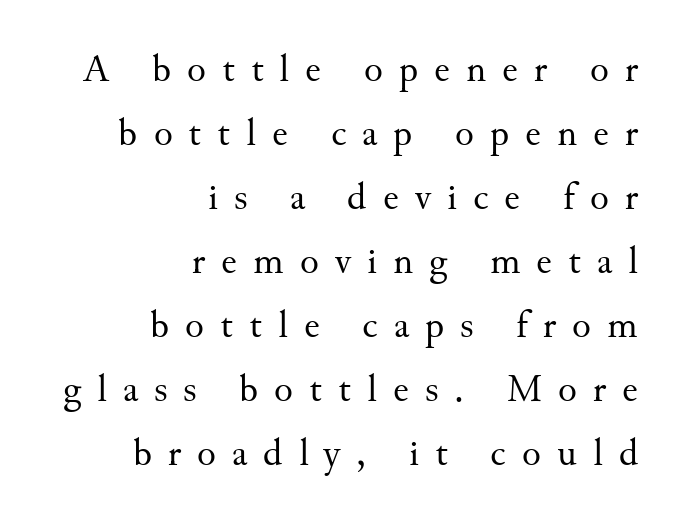
When letters stand straight like this, we call the style roman or upright. Caption: face not bold, strokes unweighted. These lines sit exactly where default settings would place them. This sample has the flowing, uneven cadence of proportional lettering. Bare-footed words on every line.
